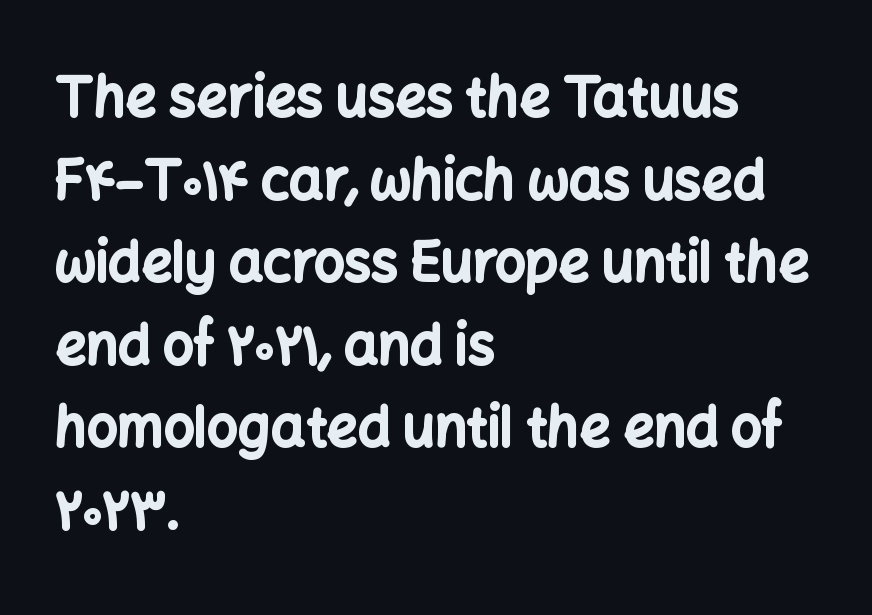
Bare-footed words on every line. Horizontal bands of white between lines are of average thickness. Type style note: lacks serifs. Every stem runs plumb, perpendicular to the baseline. Caption: multi-line text, flush left, ragged right.
